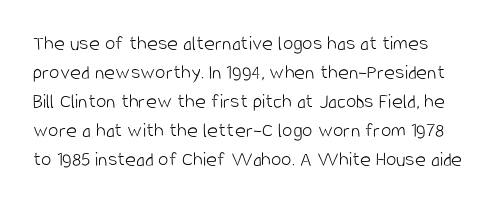
The passage shown is not bold in any degree. Evenly set lines give the paragraph a standard silhouette. Words appear dense and cohesive because spacing is normal. Has an underline been added? It has not. Nope, not italic — everything's standing straight.
